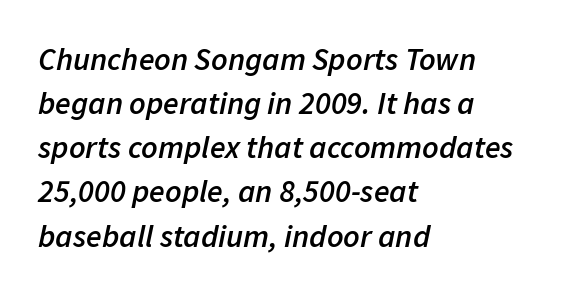
The image shows 32 px semibold type, italic (leaning right); set left-aligned, normal line spacing (1.38x), normal letter spacing, not underlined; low stroke contrast and a medium x-height.
